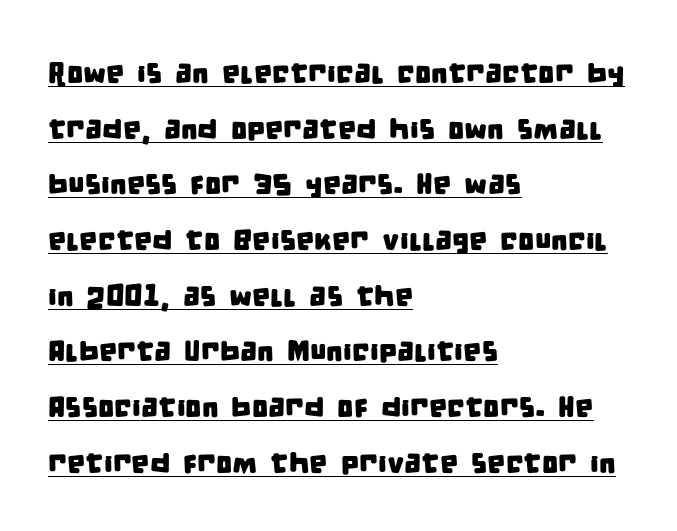
The passage shown is typed in a proportional face where columns would drift. Letter spacing: default. Compared with undecorated copy, this sample adds a rule below the words. One-word summary of the alignment: left.
